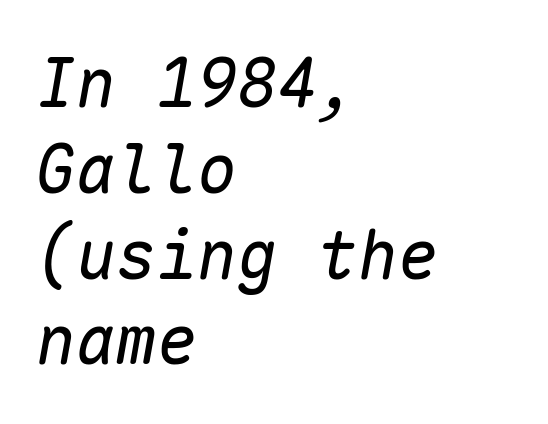
The image shows 67 px regular-weight type, italic (leaning right), monospaced; set left-aligned, normal line spacing (1.28x), normal letter spacing, not underlined; low stroke contrast and a medium x-height.
